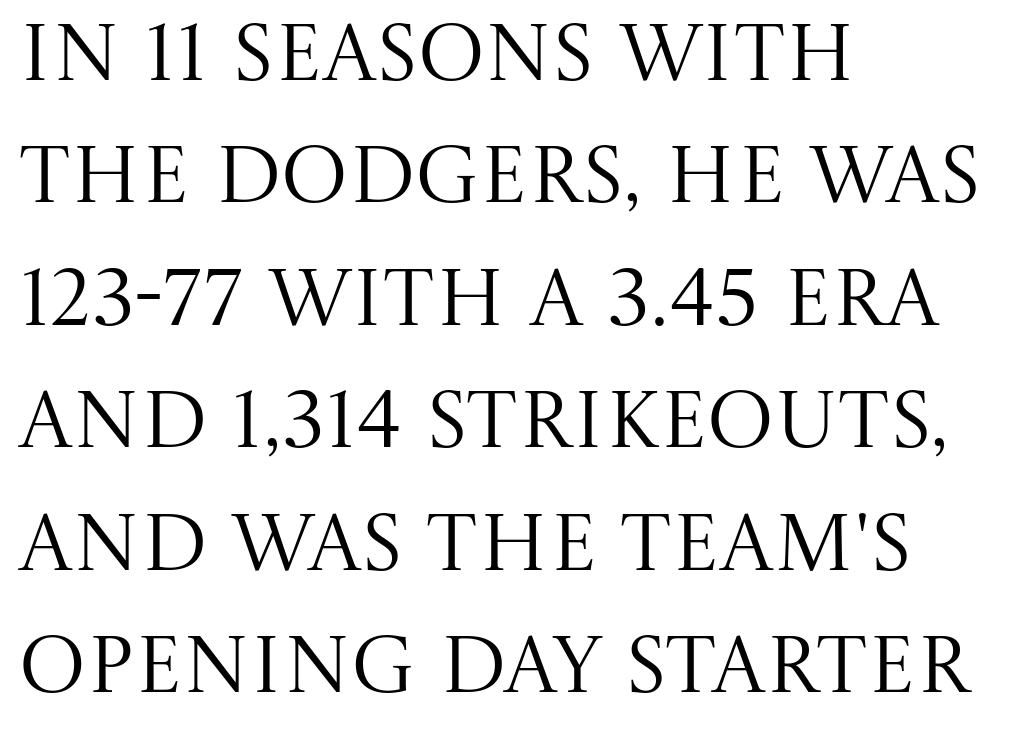
The image shows 80 px regular-weight serif type, upright; set left-aligned, normal line spacing (1.53x), normal letter spacing, not underlined; medium stroke contrast and a large x-height.
